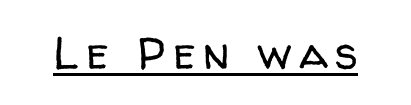
Each letter keeps its own natural width here, so spacing adapts to shape. No chunkiness to these letters — they're not bold. The glyphs are accompanied by a horizontal stroke just below them. No italicization has been applied; the sample stays upright.
